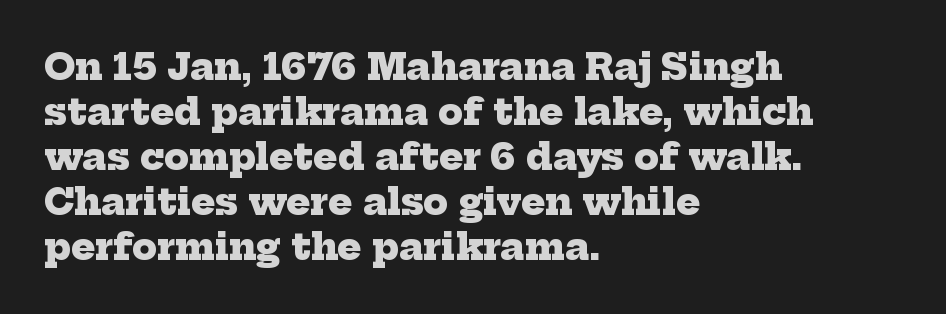
To sum up the face: it has serifs. Proportional: the letters do not fall into vertical columns. If you measured baseline to baseline, you'd find a middling distance. Each line starts at the same left margin while the right side varies. Compared with typical body copy, the letter spacing here is the same. The letters are bold, with thick, heavy strokes.
